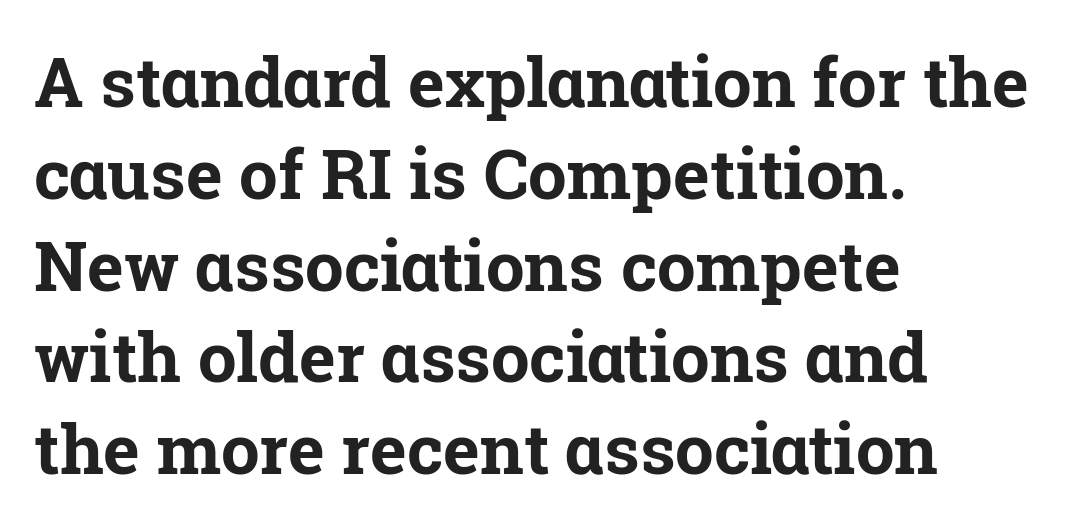
Clear beneath every line of the passage. Set as a true bold cut, around the 700 mark. This rendering leaves character spacing at its baseline value. Proportional: the letters do not fall into vertical columns. A typesetter would call this leading conventional body-copy spacing. This is the regular roman posture of the typeface.
